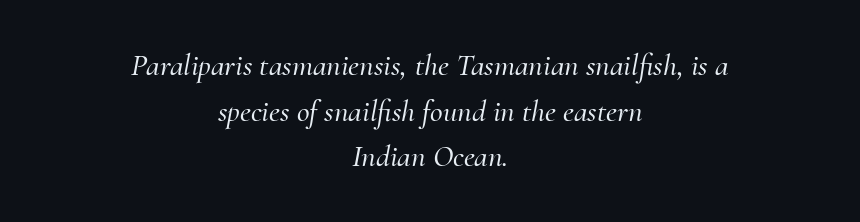
Q: Is the text italic (slanted)? A: Yes, it leans right by about 10 degrees.
Q: Is the typeface a serif or a sans-serif typeface? A: Serif.
Q: Is the text underlined? A: No.
Q: How is the paragraph aligned? A: Centered.
Q: Is the spacing between letters normal or unusually wide? A: Normal.
Q: Is the spacing between lines tight, normal or loose? A: Normal.
Q: Width (condensed, normal, or wide)? A: Normal.
Q: Stroke contrast? A: Medium.
Q: x-height? A: Small.
Q: Monospaced? A: No.
